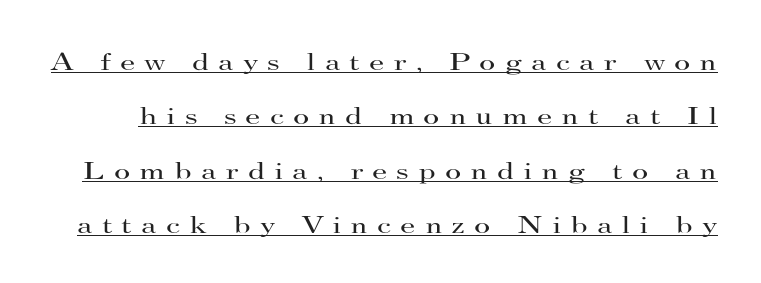
The image shows 25 px text type, upright; set loose line spacing (2.18x), unusually wide letter spacing (+0.36 em), underlined.
